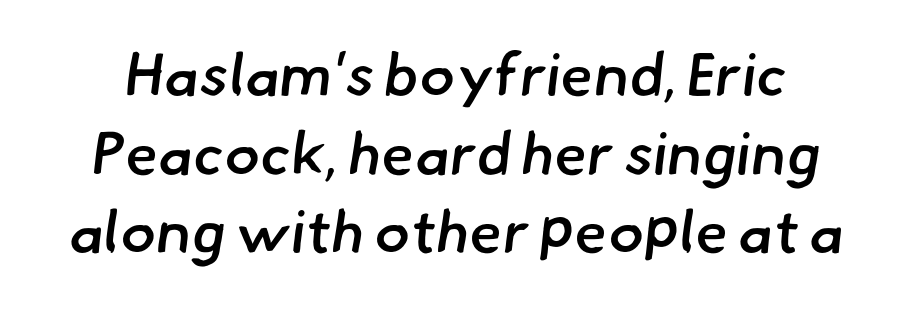
Q: Is the text bold? A: Semi-bold.
Q: Is the typeface a serif or a sans-serif typeface? A: Sans-serif.
Q: Is the text underlined? A: No.
Q: Is the spacing between letters normal or unusually wide? A: Normal.
Q: Is the spacing between lines tight, normal or loose? A: Normal.
Q: Width (condensed, normal, or wide)? A: Normal.
Q: Stroke contrast? A: Low.
Q: x-height? A: Small.
Q: Monospaced? A: No.
